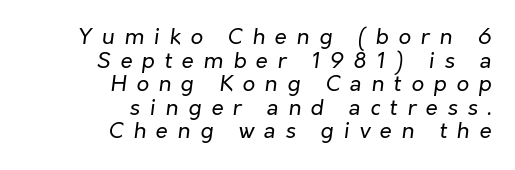
Q: Is the text bold? A: No.
Q: Is the text italic (slanted)? A: Yes, it leans right by about 7 degrees.
Q: Is the text underlined? A: No.
Q: How is the paragraph aligned? A: Right-aligned.
Q: Is the spacing between letters normal or unusually wide? A: Unusually wide.
Q: Is the spacing between lines tight, normal or loose? A: Tight.
